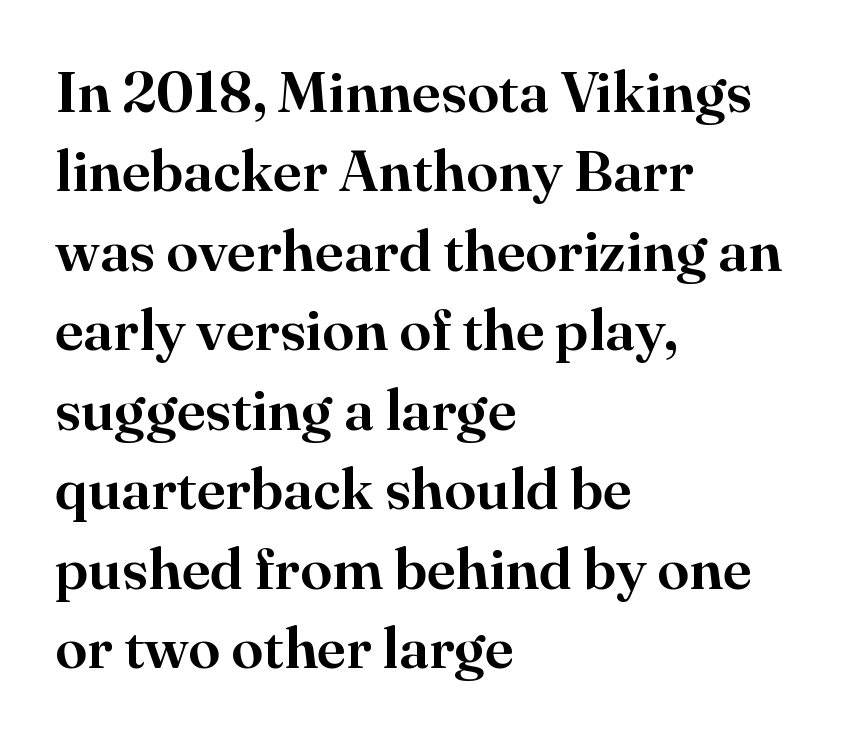
Q: Is the text italic (slanted)? A: No, it is upright.
Q: Is the typeface a serif or a sans-serif typeface? A: Serif.
Q: Is the text underlined? A: No.
Q: How is the paragraph aligned? A: Left-aligned.
Q: Is the spacing between letters normal or unusually wide? A: Normal.
Q: Is the spacing between lines tight, normal or loose? A: Normal.
Q: Width (condensed, normal, or wide)? A: Normal.
Q: Stroke contrast? A: High.
Q: x-height? A: Small.
Q: Monospaced? A: No.
